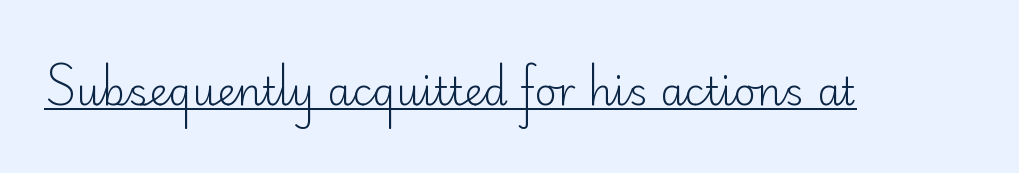
The face looks like a standard text weight, possibly lighter. The letters carry no serifs — their stems end cleanly without finishing strokes. If you drew a line through each stem, it would be perfectly vertical. This is underlined copy, the kind a proofreader might mark for attention. Is this a fixed-width face? No — the glyphs have proportional, varying widths. A typesetter would call this zero additional tracking.
